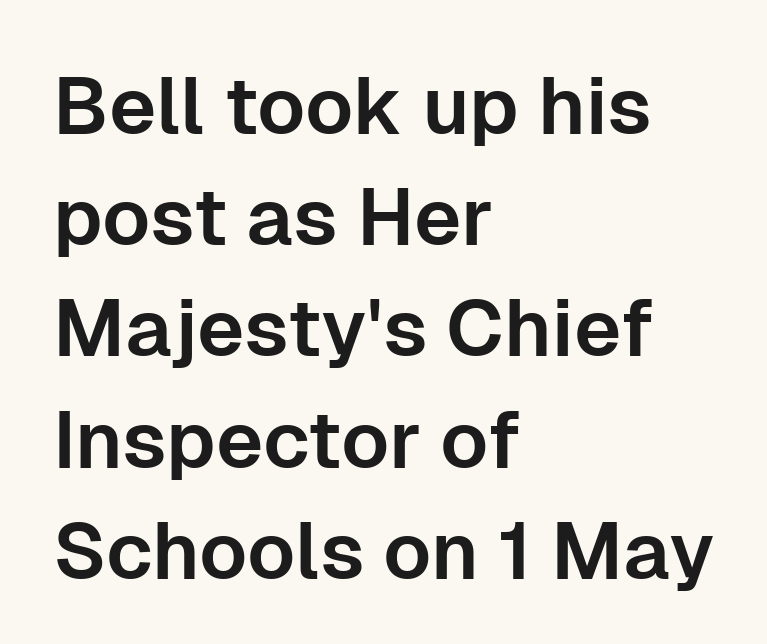
The image shows 80 px sans-serif type, upright; set left-aligned, normal line spacing (1.39x), normal letter spacing, not underlined; low stroke contrast and a medium x-height.
